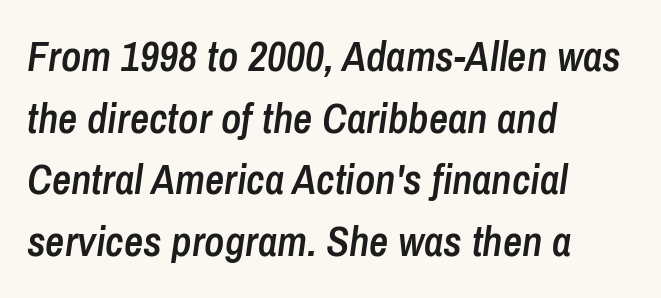
Yep, that's italic — everything's leaning. The leading is moderate, giving the passage an even texture. The zone under the glyphs is completely vacant. Spacing between characters is what you'd get straight out of the box.
